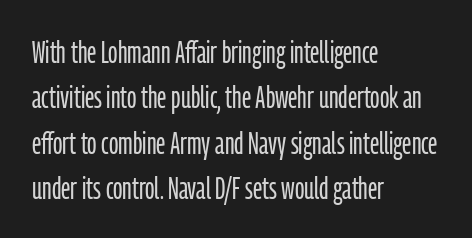
Each word holds together tightly as a unit, with standard inter-letter gaps. Ink coverage per letter is moderate at most. The paragraph has a hard left edge and a soft right edge. It's the straight-up-and-down kind of type. One glance says typical: line gaps are just what's usual. Examine the stroke ends and you'll find no serifs.
